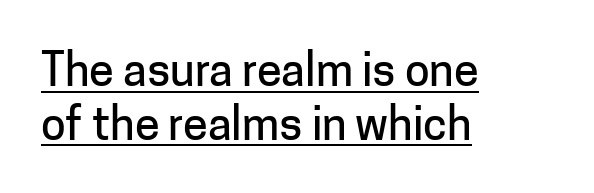
Q: Is the text italic (slanted)? A: No, it is upright.
Q: Is the typeface a serif or a sans-serif typeface? A: Sans-serif.
Q: Is the text underlined? A: Yes.
Q: How is the paragraph aligned? A: Left-aligned.
Q: Is the spacing between letters normal or unusually wide? A: Normal.
Q: Width (condensed, normal, or wide)? A: Normal.
Q: Stroke contrast? A: Low.
Q: x-height? A: Medium.
Q: Monospaced? A: No.
